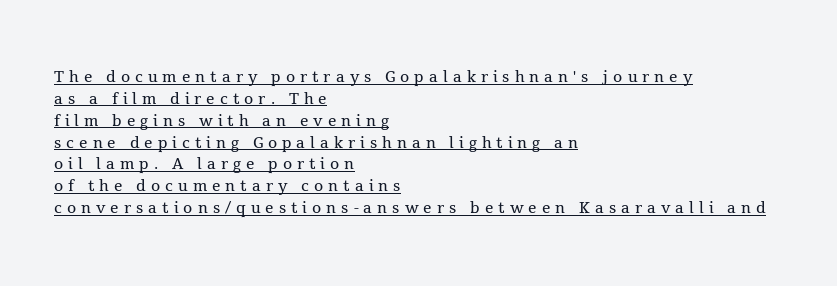
Short and long lines alike share a common starting point at left. Unbolded letterforms with no extra heft. Is there any slant? The stems are plumb. The sample's only ornament is a line tracing under the words. Look at the tracking — it's clearly loosened, letters drifting apart.
